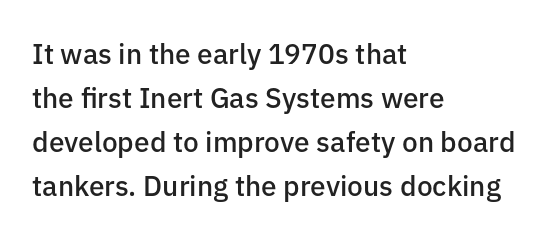
Q: Is the text bold? A: Semi-bold.
Q: Is the text italic (slanted)? A: No, it is upright.
Q: Is the typeface a serif or a sans-serif typeface? A: Sans-serif.
Q: Is the text underlined? A: No.
Q: How is the paragraph aligned? A: Left-aligned.
Q: Is the spacing between letters normal or unusually wide? A: Normal.
Q: Is the spacing between lines tight, normal or loose? A: Normal.
Q: Width (condensed, normal, or wide)? A: Normal.
Q: Stroke contrast? A: Low.
Q: x-height? A: Medium.
Q: Monospaced? A: No.
